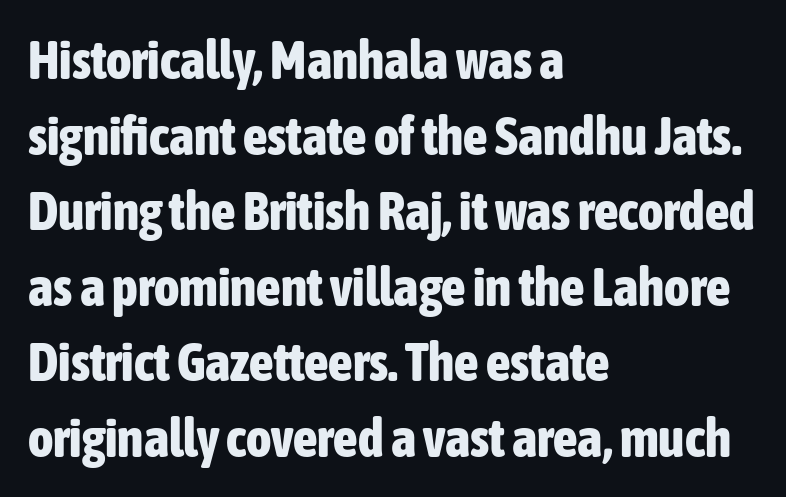
{"serif": "no", "italic": "no", "bold": "yes", "weight": "bold", "width": "condensed", "stroke_contrast": "low", "x_height": "medium", "monospaced": "no", "underline": "no", "align": "left", "line_spacing": "normal", "line_spacing_ratio": 1.4, "letter_spacing": "normal", "letter_spacing_em": 0.0, "glyph_px": 54}
